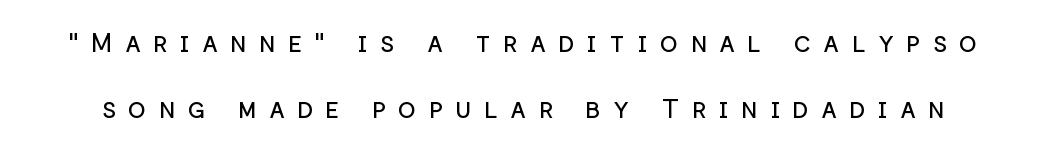
Q: Is the text bold? A: No.
Q: Is the text italic (slanted)? A: No, it is upright.
Q: Is the text underlined? A: No.
Q: Is the spacing between letters normal or unusually wide? A: Unusually wide.
Q: Is the spacing between lines tight, normal or loose? A: Loose.
